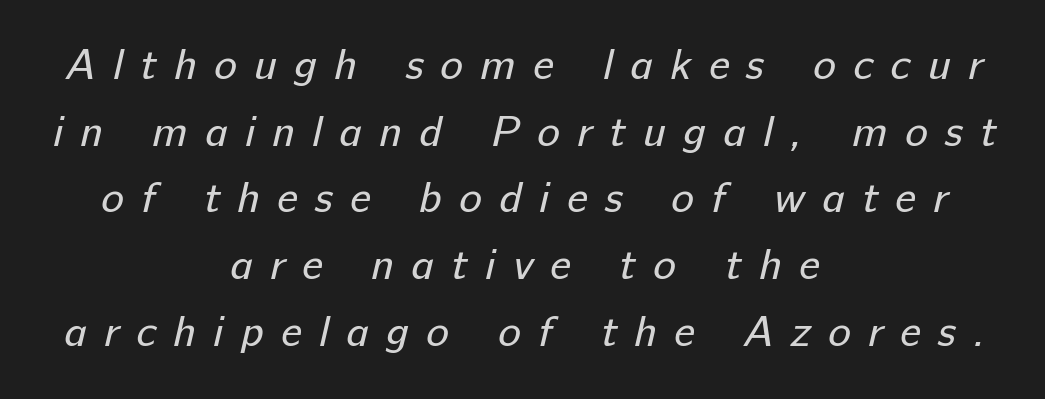
The lines sit at an ordinary, default distance from one another. Both edges are ragged and mirror each other, which tells us the setting is centered. Summary of weight: not heavy and not bold. The words here are not underlined. This sample uses a sans-serif face.
